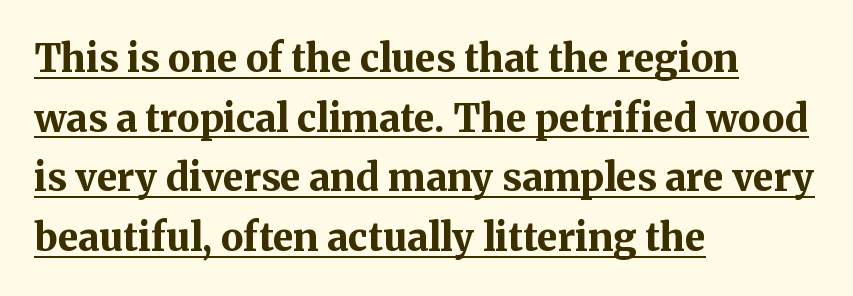
{"serif": "yes", "italic": "no", "bold": "yes", "weight": "bold", "width": "normal", "stroke_contrast": "medium", "x_height": "medium", "monospaced": "no", "underline": "yes", "align": "left", "line_spacing": "normal", "line_spacing_ratio": 1.57, "letter_spacing": "normal", "letter_spacing_em": 0.0, "glyph_px": 38}
